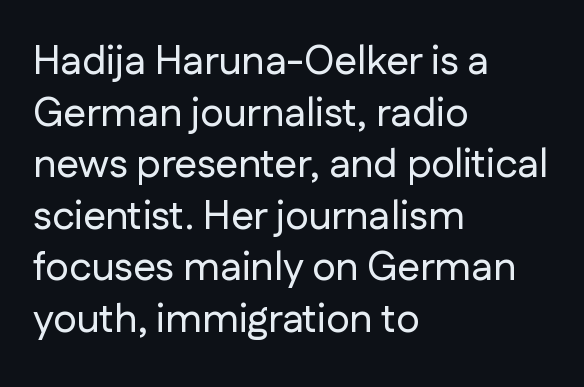
Q: Is the text italic (slanted)? A: No, it is upright.
Q: Is the typeface a serif or a sans-serif typeface? A: Sans-serif.
Q: Is the text underlined? A: No.
Q: How is the paragraph aligned? A: Left-aligned.
Q: Is the spacing between letters normal or unusually wide? A: Normal.
Q: Is the spacing between lines tight, normal or loose? A: Normal.
Q: Width (condensed, normal, or wide)? A: Normal.
Q: Stroke contrast? A: Low.
Q: x-height? A: Medium.
Q: Monospaced? A: No.
